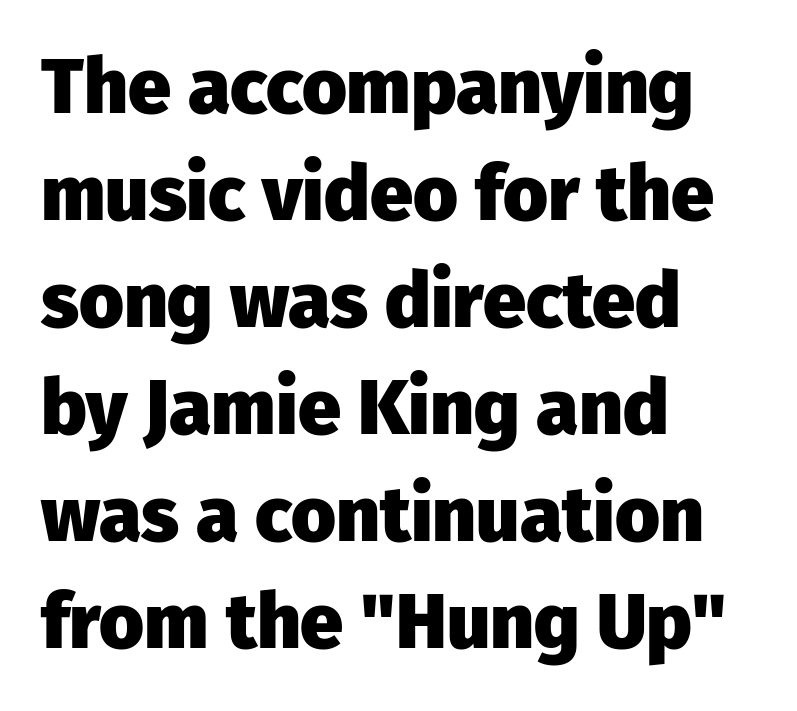
Q: Is the text bold? A: Yes.
Q: Is the text italic (slanted)? A: No, it is upright.
Q: Is the typeface a serif or a sans-serif typeface? A: Sans-serif.
Q: Is the text underlined? A: No.
Q: How is the paragraph aligned? A: Left-aligned.
Q: Is the spacing between letters normal or unusually wide? A: Normal.
Q: Is the spacing between lines tight, normal or loose? A: Normal.
Q: Width (condensed, normal, or wide)? A: Normal.
Q: Stroke contrast? A: Low.
Q: x-height? A: Medium.
Q: Monospaced? A: No.
